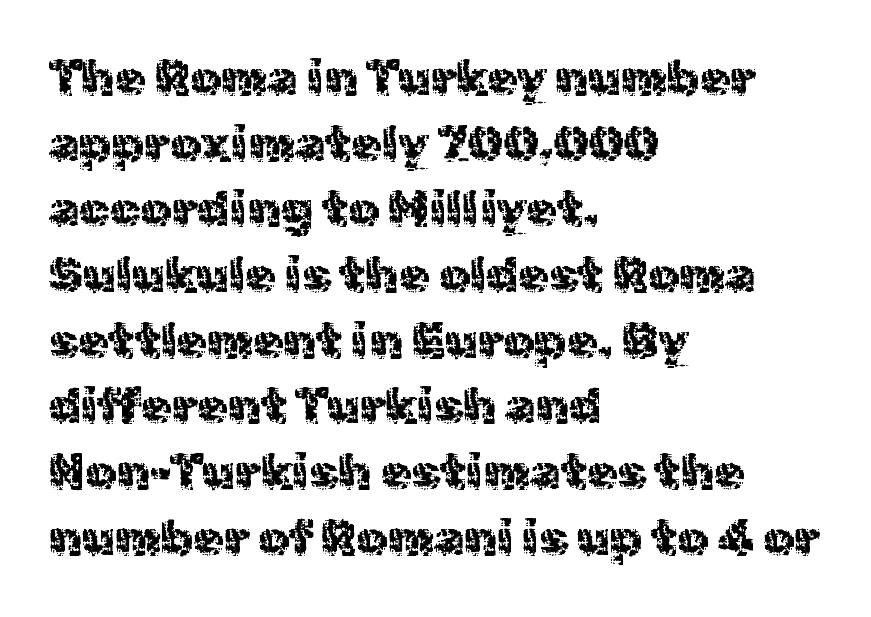
The image shows 49 px regular-weight sans-serif type, upright; set left-aligned, normal line spacing (1.34x), normal letter spacing, not underlined; a medium x-height.
